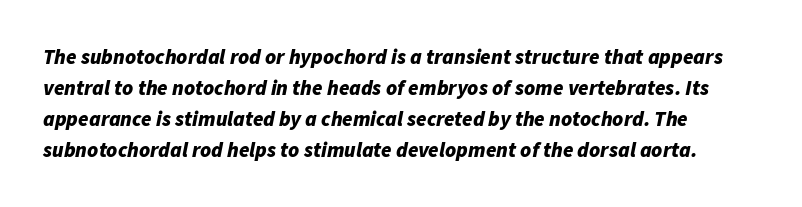
The image shows 21 px bold type, italic (leaning right); set normal line spacing (1.48x), normal letter spacing, not underlined.
